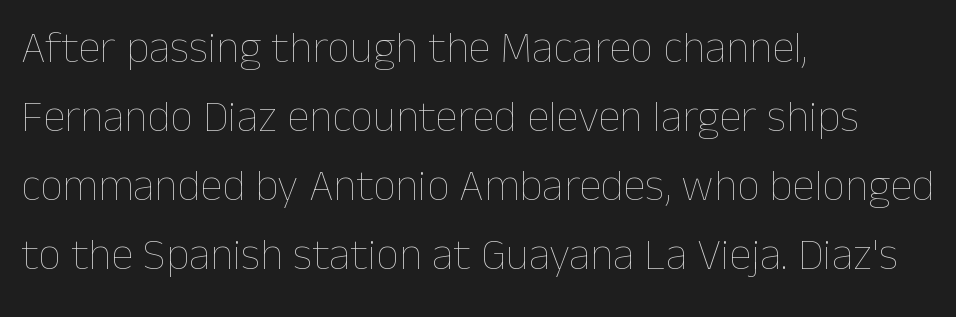
The image shows 45 px thin type, upright; set left-aligned, normal line spacing (1.53x), normal letter spacing, not underlined; low stroke contrast and a medium x-height.
